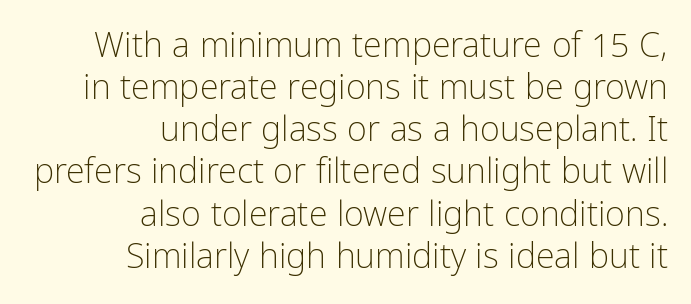
{"serif": "no", "italic": "no", "bold": "no", "weight": "light", "width": "condensed", "stroke_contrast": "low", "x_height": "medium", "monospaced": "no", "underline": "no", "align": "right", "line_spacing_ratio": 1.24, "letter_spacing": "normal", "letter_spacing_em": 0.0, "glyph_px": 34}
